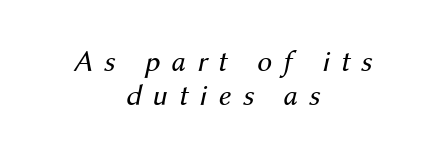
The image shows 30 px regular-weight type, italic (leaning right); set centered, tight line spacing (1.13x), unusually wide letter spacing (+0.37 em), not underlined; medium stroke contrast and a medium x-height.
